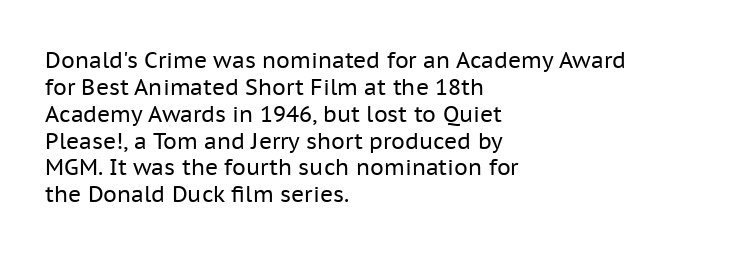
{"italic": "no", "bold": "no", "underline": "no", "align": "left", "line_spacing_ratio": 1.22, "letter_spacing": "normal", "letter_spacing_em": 0.0, "glyph_px": 22}
